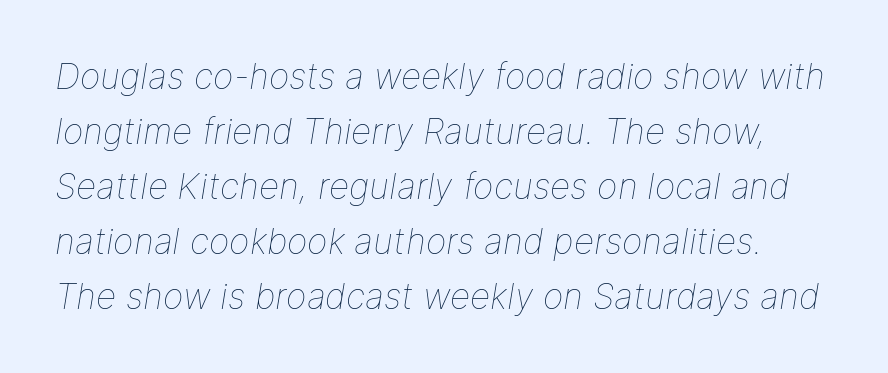
{"italic": "yes", "lean": "right", "slant_degrees": 9, "bold": "no", "weight": "thin", "width": "normal", "stroke_contrast": "low", "x_height": "medium", "monospaced": "no", "underline": "no", "line_spacing": "normal", "line_spacing_ratio": 1.57, "letter_spacing": "normal", "letter_spacing_em": 0.0, "glyph_px": 35}
